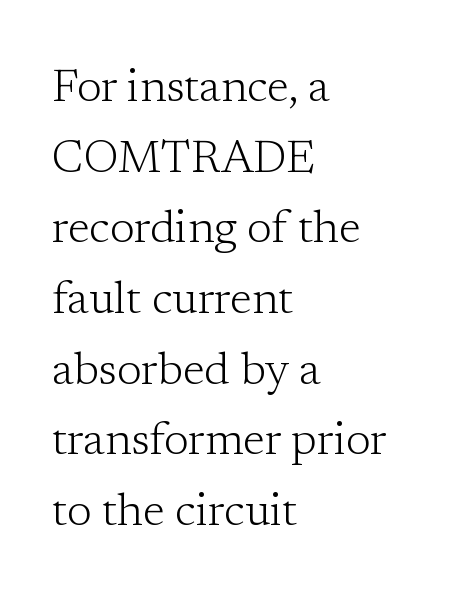
{"serif": "yes", "italic": "no", "bold": "no", "weight": "light", "width": "normal", "stroke_contrast": "low", "x_height": "medium", "monospaced": "no", "underline": "no", "align": "left", "line_spacing": "normal", "line_spacing_ratio": 1.57, "letter_spacing": "normal", "letter_spacing_em": 0.0, "glyph_px": 45}
